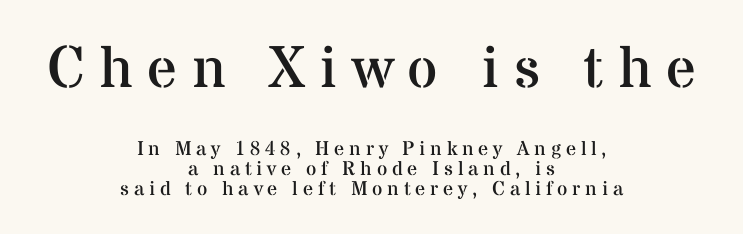
The image shows 59 px regular-weight serif type, upright; set centered, tight line spacing (1.0x), unusually wide letter spacing (+0.24 em), not underlined; the first (top) block is 2.95x larger; medium stroke contrast and a medium x-height.
